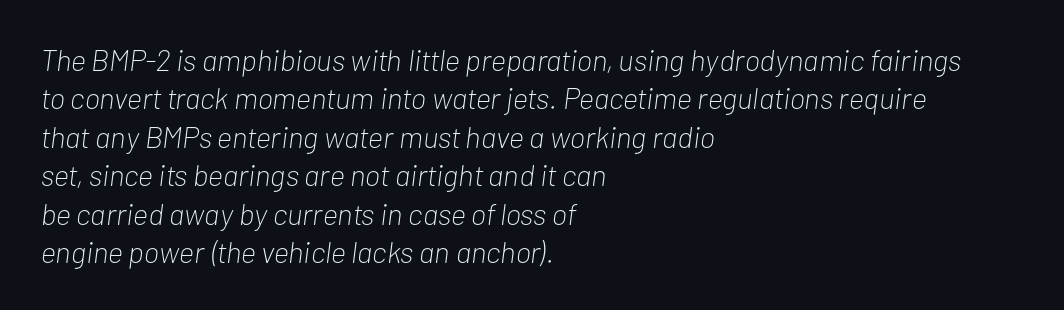
{"italic": "yes", "lean": "right", "slant_degrees": 7, "bold": "no", "weight": "light", "width": "condensed", "stroke_contrast": "low", "x_height": "medium", "monospaced": "no", "underline": "no", "align": "left", "line_spacing": "normal", "line_spacing_ratio": 1.28, "letter_spacing": "normal", "letter_spacing_em": 0.0, "glyph_px": 30}
